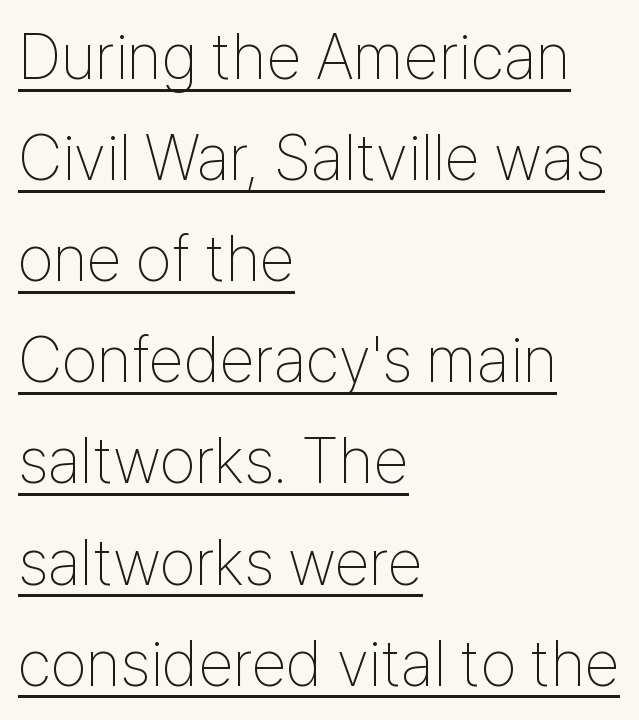
Nothing heavy about these letters — not bold at all. A typesetter would call this proportional, since set widths differ per character. Students, observe: this is what conventionally led text looks like. A student would call this left alignment; a typographer would say flush left, rag right. These characters rest on top of a visible drawn line. The line texture is even and compact thanks to regular tracking.
